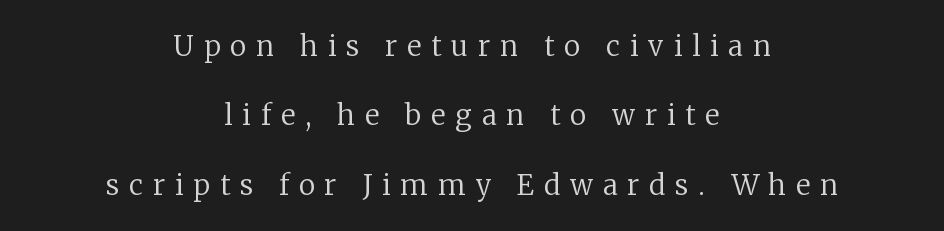
Q: Is the text bold? A: No.
Q: Is the text italic (slanted)? A: No, it is upright.
Q: Is the typeface a serif or a sans-serif typeface? A: Serif.
Q: Is the text underlined? A: No.
Q: How is the paragraph aligned? A: Centered.
Q: Is the spacing between letters normal or unusually wide? A: Unusually wide.
Q: Is the spacing between lines tight, normal or loose? A: Loose.
Q: Width (condensed, normal, or wide)? A: Normal.
Q: Stroke contrast? A: Low.
Q: x-height? A: Medium.
Q: Monospaced? A: No.
